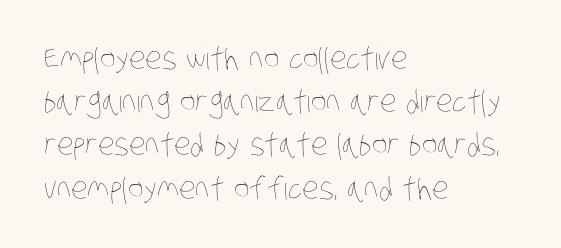
Q: Is the text bold? A: No.
Q: Is the text underlined? A: No.
Q: How is the paragraph aligned? A: Left-aligned.
Q: Is the spacing between letters normal or unusually wide? A: Normal.
Q: Is the spacing between lines tight, normal or loose? A: Normal.
Q: Width (condensed, normal, or wide)? A: Condensed.
Q: Stroke contrast? A: Low.
Q: x-height? A: Large.
Q: Monospaced? A: No.
